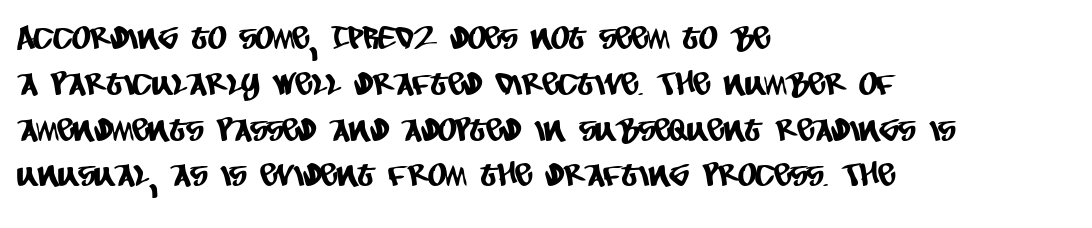
Only glyphs here, with clear space below each row. Standard letterfit; no display-style spreading of the glyphs. Compared with a centered layout, this one pins lines to the left instead. These lines sit exactly where default settings would place them. Do the characters align in a grid? No, the font is proportional.
